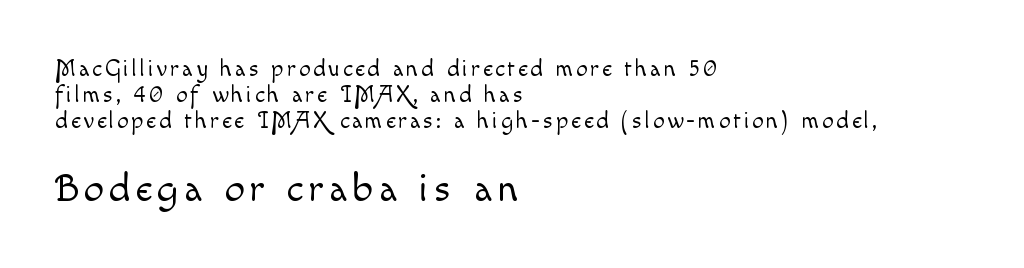
The image shows 40 px light type, upright; set left-aligned, tight line spacing (1.13x), not underlined; the second (bottom) block is 1.74x larger; a small x-height.
